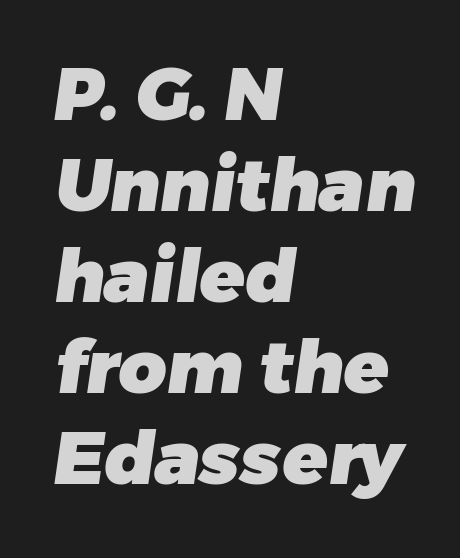
Q: Is the text bold? A: Yes.
Q: Is the typeface a serif or a sans-serif typeface? A: Sans-serif.
Q: Is the text underlined? A: No.
Q: How is the paragraph aligned? A: Left-aligned.
Q: Is the spacing between letters normal or unusually wide? A: Normal.
Q: Width (condensed, normal, or wide)? A: Normal.
Q: Stroke contrast? A: Low.
Q: x-height? A: Medium.
Q: Monospaced? A: No.
